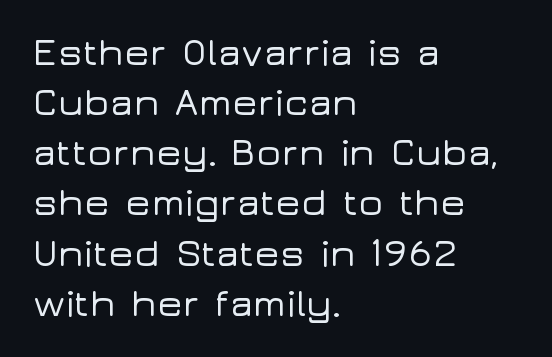
In CSS terms this would be text-align: left. Whoever set this chose a conventional vertical rhythm. Ordinary non-slanted type is in use. Do the characters align in a grid? No, the font is proportional. Stroke terminals: plain, sans-serif.
